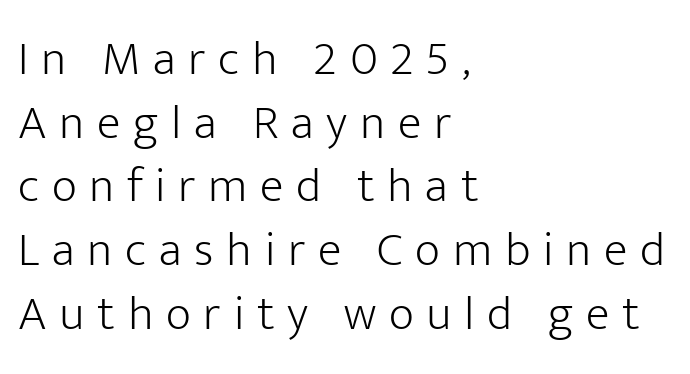
The image shows 49 px light sans-serif type, upright; set left-aligned, normal line spacing (1.3x), unusually wide letter spacing (+0.26 em), not underlined; low stroke contrast and a medium x-height.
